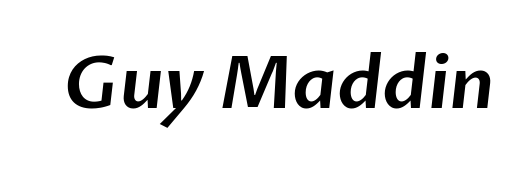
Quick note: underline off. To sum up the face: it is a sans, with no serifs. The face used here is proportionally spaced, like ordinary book or web type. You could call the tracking neutral — neither tight nor loose.
